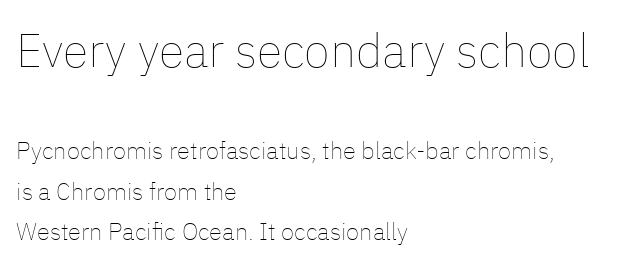
The block sitting higher on the canvas is the one with enlarged characters. The paragraph has a hard left edge and a soft right edge. Character widths vary here, with narrow letters taking less room than wide ones. Descenders are the only things crossing below the line.
